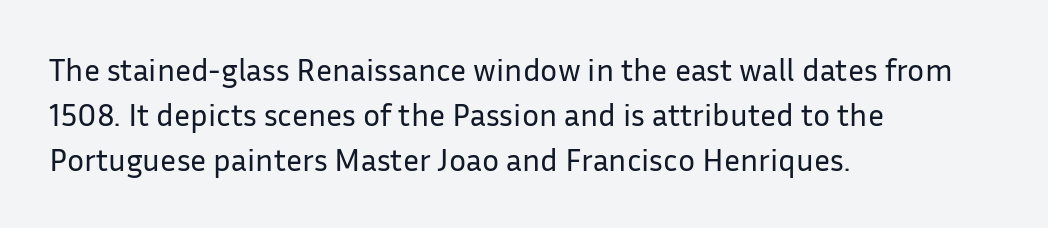
{"serif": "no", "italic": "no", "bold": "no", "weight": "regular", "width": "normal", "stroke_contrast": "low", "x_height": "medium", "monospaced": "no", "underline": "no", "align": "left", "line_spacing": "normal", "line_spacing_ratio": 1.4, "letter_spacing": "normal", "letter_spacing_em": 0.0, "glyph_px": 32}
